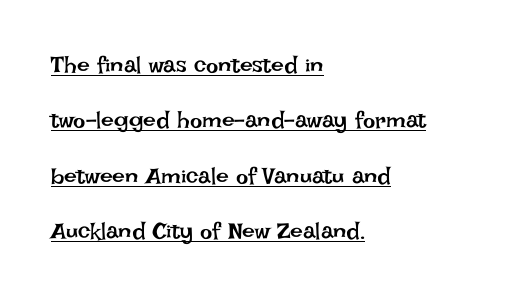
Q: Is the text bold? A: No.
Q: Is the text italic (slanted)? A: No, it is upright.
Q: Is the text underlined? A: Yes.
Q: How is the paragraph aligned? A: Left-aligned.
Q: Is the spacing between letters normal or unusually wide? A: Normal.
Q: Is the spacing between lines tight, normal or loose? A: Loose.
